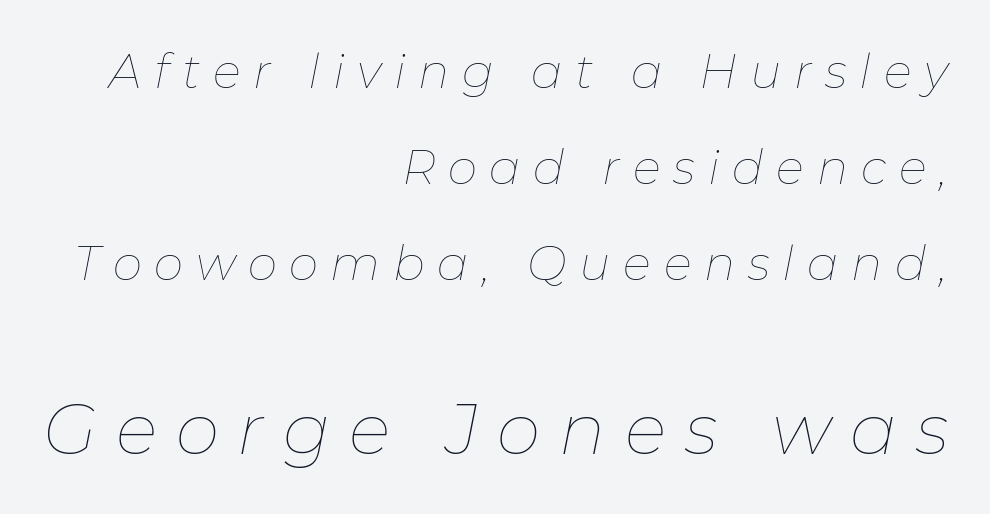
The image shows 70 px thin type, italic (leaning right); set right-aligned, loose line spacing (2.04x), unusually wide letter spacing (+0.27 em), not underlined; the second (bottom) block is 1.49x larger; low stroke contrast and a medium x-height.
